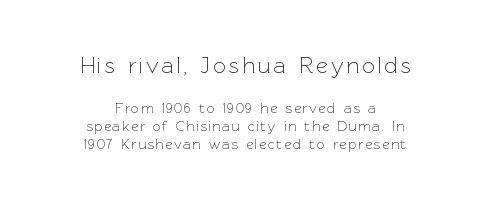
Bold? No — there's no thickening of the strokes. A centered setting, common on invitations and titles, is used for this passage. Baseline-to-baseline distance is the conventional proportion of letter height. This is roman type, the default non-slanted kind. Here the first block reads like a headline and the second like body copy.
